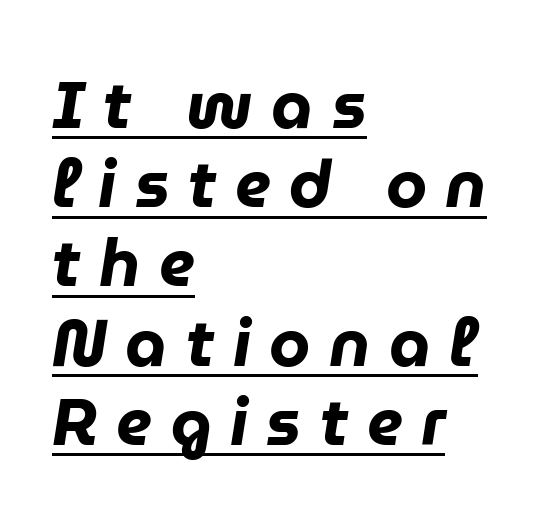
The image shows 66 px heavy type, italic (leaning right); set left-aligned, line spacing 1.2x, unusually wide letter spacing (+0.28 em), underlined; low stroke contrast and a medium x-height.
